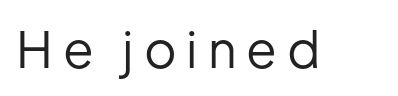
The image shows 50 px regular-weight sans-serif type, upright; set unusually wide letter spacing (+0.2 em), not underlined; low stroke contrast and a medium x-height.
